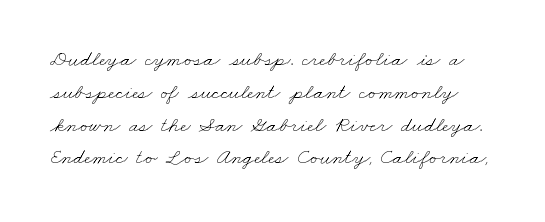
Q: Is the text bold? A: No.
Q: Is the text underlined? A: No.
Q: Is the spacing between letters normal or unusually wide? A: Normal.
Q: Is the spacing between lines tight, normal or loose? A: Normal.
